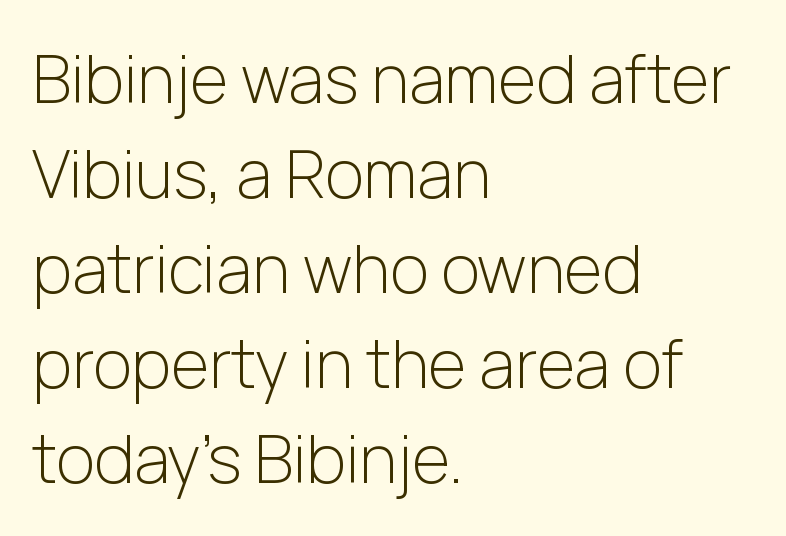
Q: Is the text bold? A: No.
Q: Is the text italic (slanted)? A: No, it is upright.
Q: Is the typeface a serif or a sans-serif typeface? A: Sans-serif.
Q: Is the text underlined? A: No.
Q: How is the paragraph aligned? A: Left-aligned.
Q: Is the spacing between letters normal or unusually wide? A: Normal.
Q: Is the spacing between lines tight, normal or loose? A: Normal.
Q: Width (condensed, normal, or wide)? A: Normal.
Q: Stroke contrast? A: Low.
Q: x-height? A: Medium.
Q: Monospaced? A: No.
